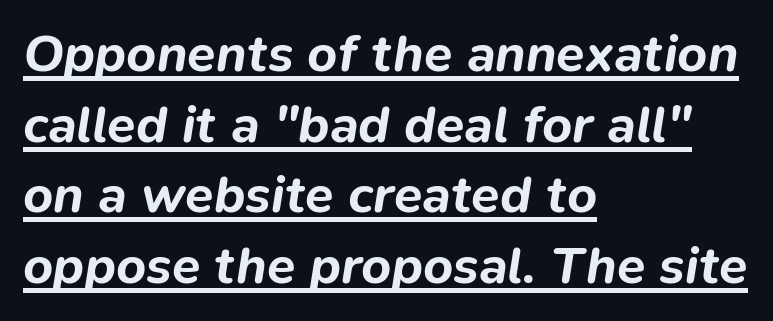
{"italic": "yes", "lean": "right", "slant_degrees": 9, "bold": "yes", "weight": "bold", "width": "normal", "stroke_contrast": "low", "x_height": "medium", "monospaced": "no", "underline": "yes", "align": "left", "line_spacing": "normal", "line_spacing_ratio": 1.36, "letter_spacing": "normal", "letter_spacing_em": 0.0, "glyph_px": 52}
